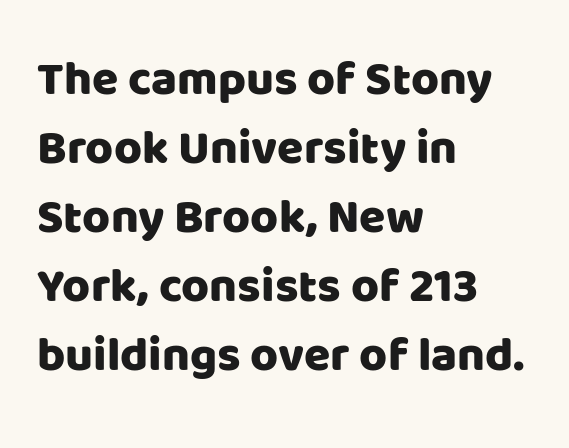
What stands out about the letter spacing? Nothing — it is the standard amount. The strip under each line holds only bare page. When letters stand straight like this, we call the style roman or upright. These lines are set flush left with a ragged right edge.
